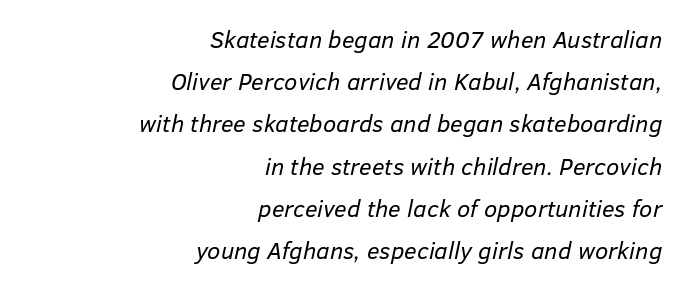
A clean baseline with only descenders dipping below it. The typography opts for an oblique posture over an upright one. Is the type heavy? It reads as light-to-regular instead. A flush-right, rag-left setting is used for this passage. Short note: letters normally spaced.
